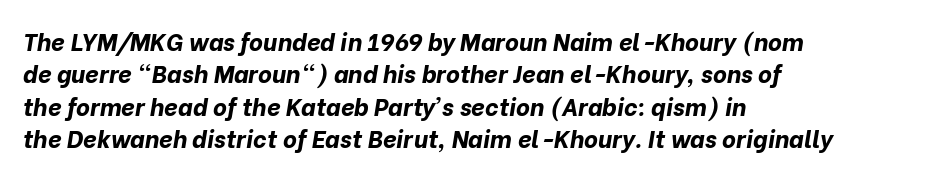
These words are printed bold, with thick strokes throughout. Unmarked baselines from the first word to the last. The paragraph has a hard left edge and a soft right edge. Nothing unusual about the tracking: characters are spaced as the font intends.
